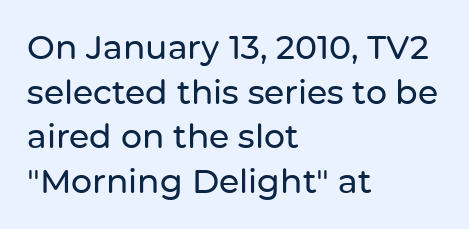
Descenders are the only things crossing below the line. These lines sit exactly where default settings would place them. Check where the strokes stop: nothing finishes them off — pure sans. Reading down the block, your eye returns to a fixed left position each line. This is roman type, the default non-slanted kind. Caption: standard tracking, unaltered.
